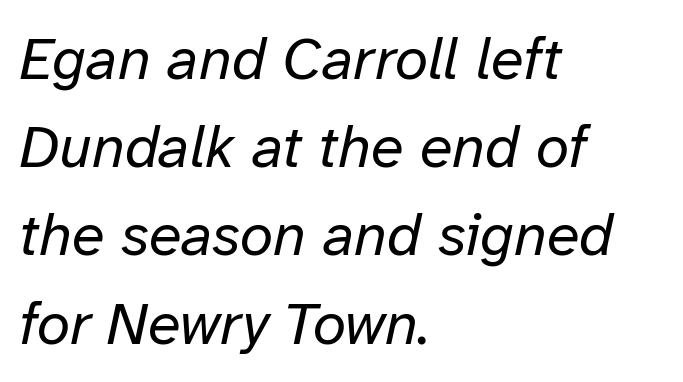
The strip under each line holds only bare page. Notice how the passage keeps a crisp vertical edge on the left only. The specimen reads as italic at a glance. Does extra space separate the letters? No, they use regular spacing.
